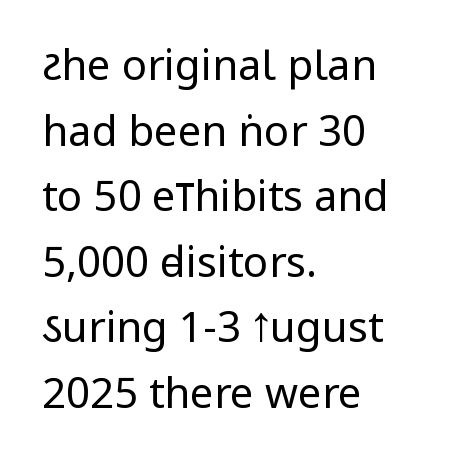
The image shows 42 px regular-weight, condensed sans-serif type, upright; set left-aligned, normal line spacing (1.56x), normal letter spacing, not underlined; low stroke contrast and a large x-height.
